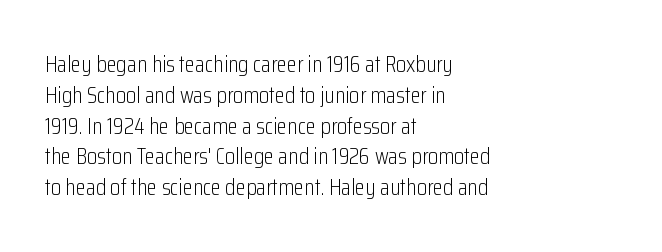
The image shows 23 px text type, upright; set left-aligned, normal line spacing (1.34x), normal letter spacing, not underlined.
